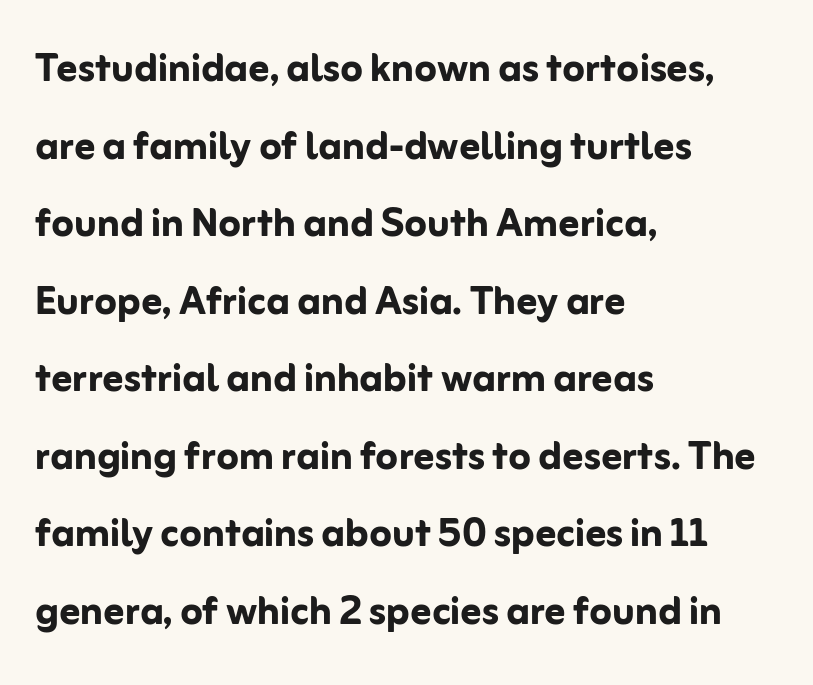
The image shows 51 px semibold sans-serif type, upright; set left-aligned, normal line spacing (1.52x), normal letter spacing, not underlined; low stroke contrast and a medium x-height.
